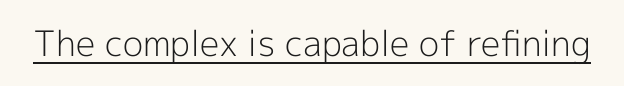
Bold? No — there's no thickening of the strokes. Character widths vary here, with narrow letters taking less room than wide ones. The sample's only ornament is a line tracing under the words. A typesetter would label this face a sans. Each word holds together tightly as a unit, with standard inter-letter gaps.
